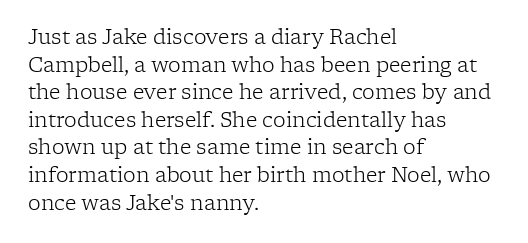
The image shows 20 px text type, upright; set left-aligned, normal line spacing (1.38x), normal letter spacing, not underlined.
